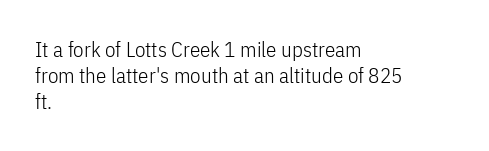
Q: Is the text bold? A: No.
Q: Is the text italic (slanted)? A: No, it is upright.
Q: Is the text underlined? A: No.
Q: How is the paragraph aligned? A: Left-aligned.
Q: Is the spacing between letters normal or unusually wide? A: Normal.
